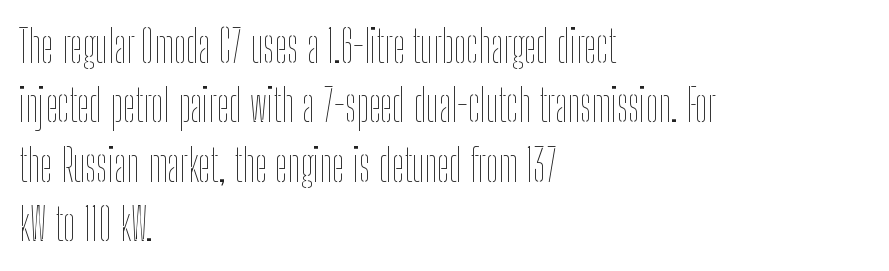
The image shows 44 px thin, condensed type, upright; set left-aligned, normal line spacing (1.35x), normal letter spacing, not underlined; low stroke contrast and a medium x-height.
